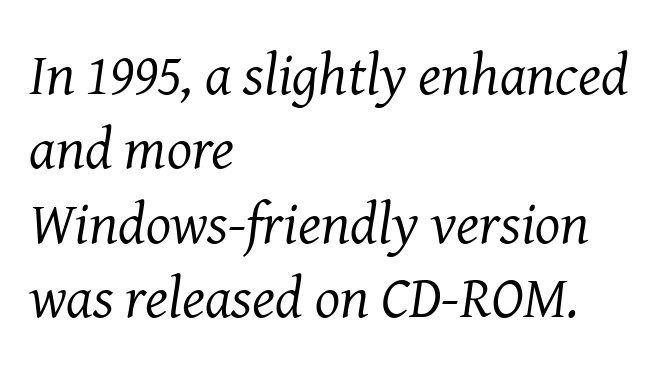
The leading is moderate, giving the passage an even texture. Caption: face not bold, strokes unweighted. The paragraph shown leans on its left margin. The type is set solid horizontally, with unmodified tracking. Small tapered or slab feet sit at the stroke ends, so this counts as serif.
